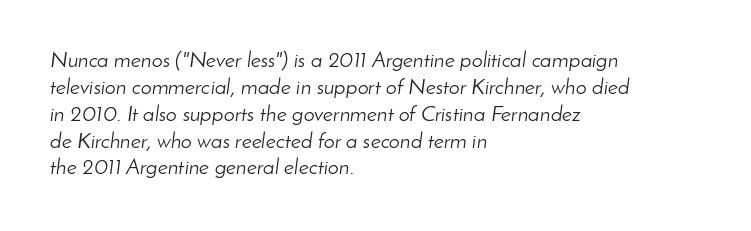
Q: Is the text bold? A: No.
Q: Is the text italic (slanted)? A: Yes, it leans right by about 8 degrees.
Q: Is the text underlined? A: No.
Q: How is the paragraph aligned? A: Left-aligned.
Q: Is the spacing between letters normal or unusually wide? A: Normal.
